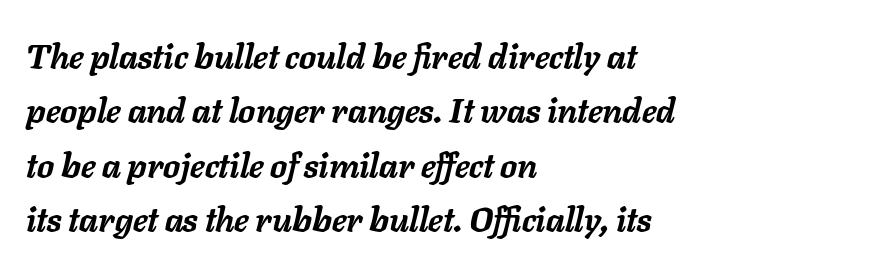
Quick note: interline space is typical. Is the block centered? No — it sits flush against the left margin. Lines of text with bare space underneath. These words are printed bold, with thick strokes throughout. Standard letterfit; no display-style spreading of the glyphs.
